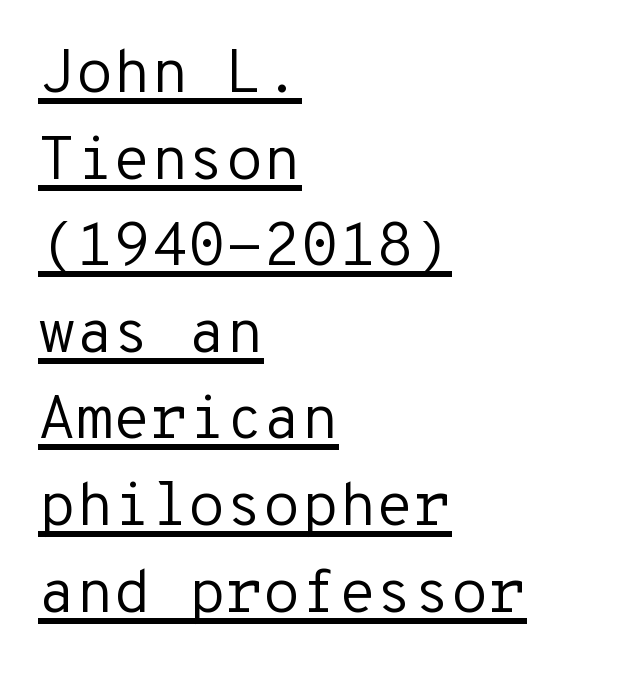
{"serif": "no", "italic": "no", "bold": "no", "weight": "regular", "width": "normal", "stroke_contrast": "low", "x_height": "medium", "monospaced": "yes", "underline": "yes", "align": "left", "line_spacing": "normal", "line_spacing_ratio": 1.42, "letter_spacing": "normal", "letter_spacing_em": 0.0, "glyph_px": 61}
